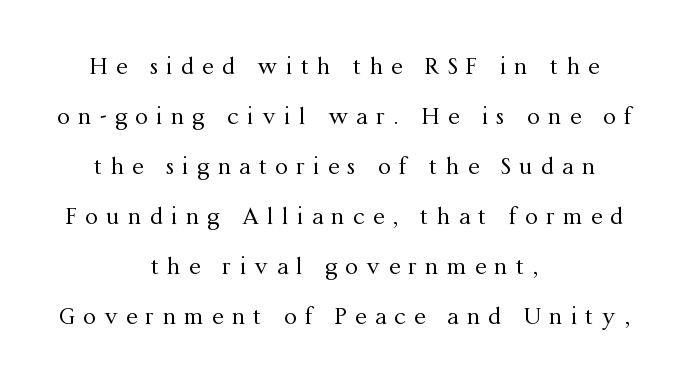
{"italic": "no", "bold": "no", "underline": "no", "align": "center", "line_spacing": "loose", "line_spacing_ratio": 2.17, "letter_spacing": "wide", "letter_spacing_em": 0.36, "glyph_px": 23}
